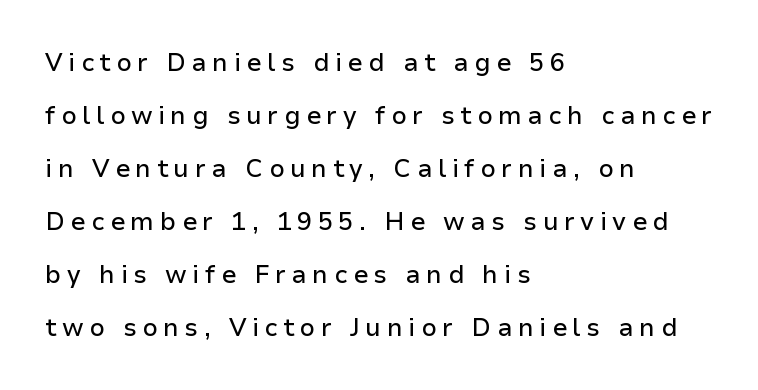
{"italic": "no", "underline": "no", "align": "left", "line_spacing": "loose", "line_spacing_ratio": 2.12, "letter_spacing": "wide", "letter_spacing_em": 0.22, "glyph_px": 25}
